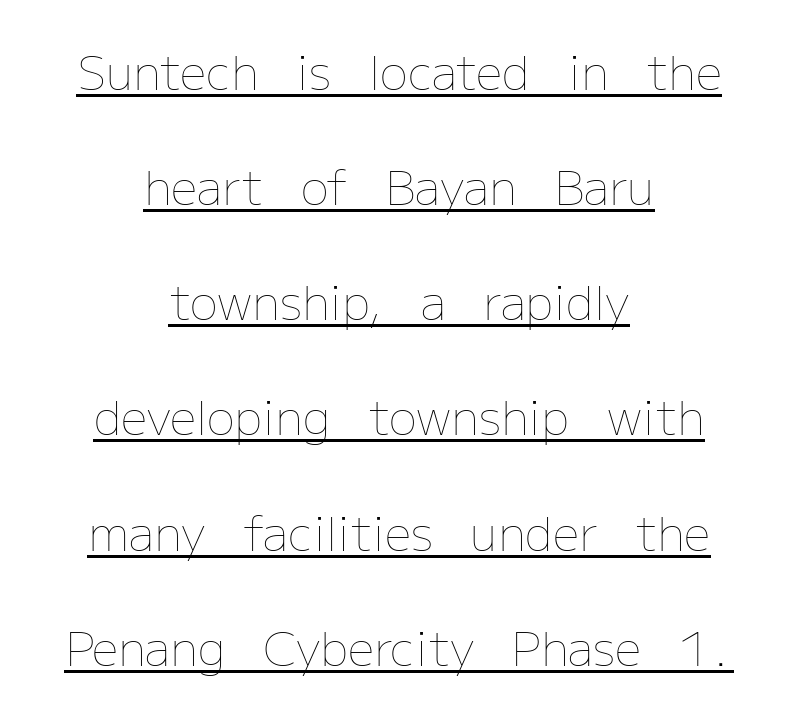
Does the copy run flush right? No — it is centered line by line. Upright lettering throughout. The designer dialed line spacing up above the default. Letters have the restrained weight of plain body copy at most. This sample carries an underscore along the baseline area. Compared with typical body copy, the letter spacing here is the same.
